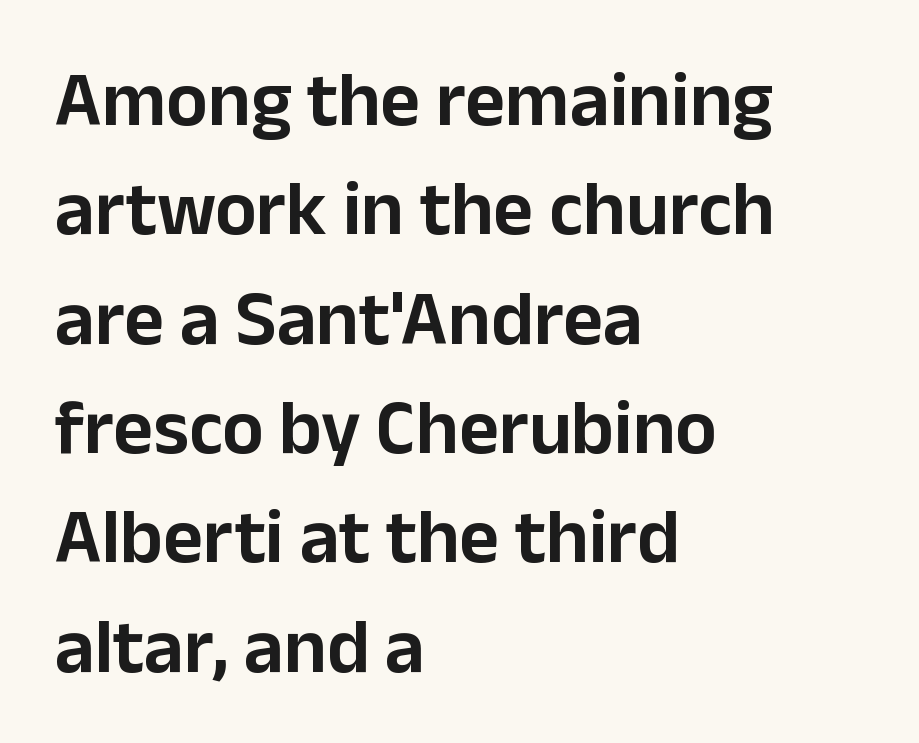
The image shows 77 px sans-serif type, upright; set left-aligned, normal line spacing (1.42x), normal letter spacing, not underlined; low stroke contrast and a medium x-height.
